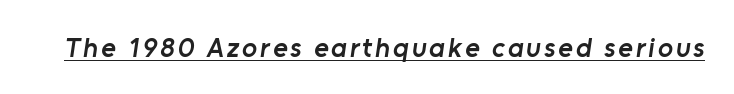
The image shows 28 px semibold sans-serif type; set underlined; low stroke contrast and a medium x-height.
